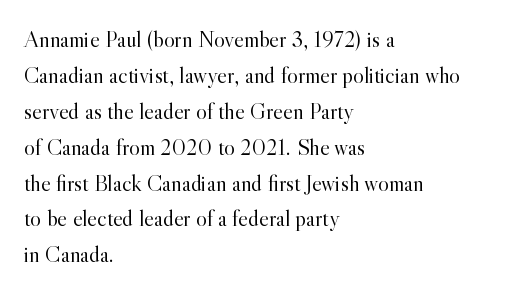
The image shows 23 px text type, upright; set left-aligned, normal line spacing (1.56x), normal letter spacing, not underlined.
